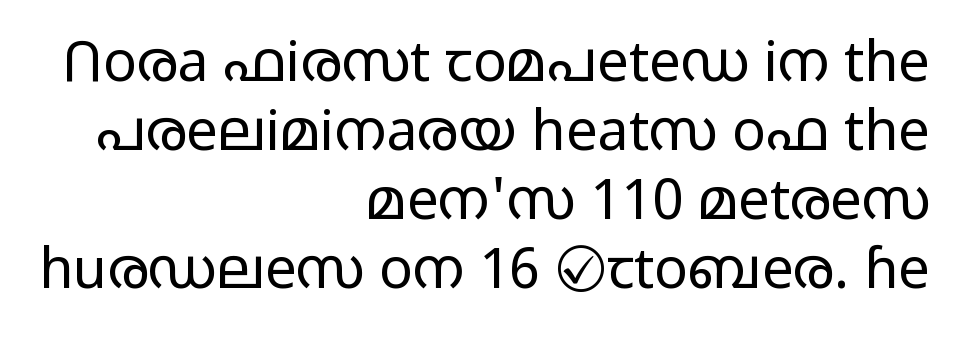
Unbolded letterforms with no extra heft. The passage shown is typeset with a sans-serif family. Every character sits straight up, as roman type does. The foot of each line stays bare and open. The gaps between neighbouring characters are ordinary and unremarkable. A typesetter would call this proportional, since set widths differ per character.
